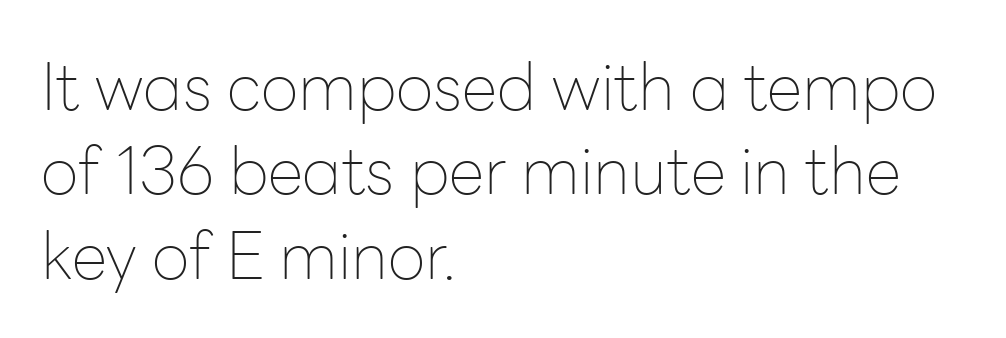
Q: Is the text bold? A: No.
Q: Is the text italic (slanted)? A: No, it is upright.
Q: Is the typeface a serif or a sans-serif typeface? A: Sans-serif.
Q: Is the text underlined? A: No.
Q: How is the paragraph aligned? A: Left-aligned.
Q: Is the spacing between letters normal or unusually wide? A: Normal.
Q: Is the spacing between lines tight, normal or loose? A: Normal.
Q: Width (condensed, normal, or wide)? A: Normal.
Q: Stroke contrast? A: Low.
Q: x-height? A: Medium.
Q: Monospaced? A: No.
